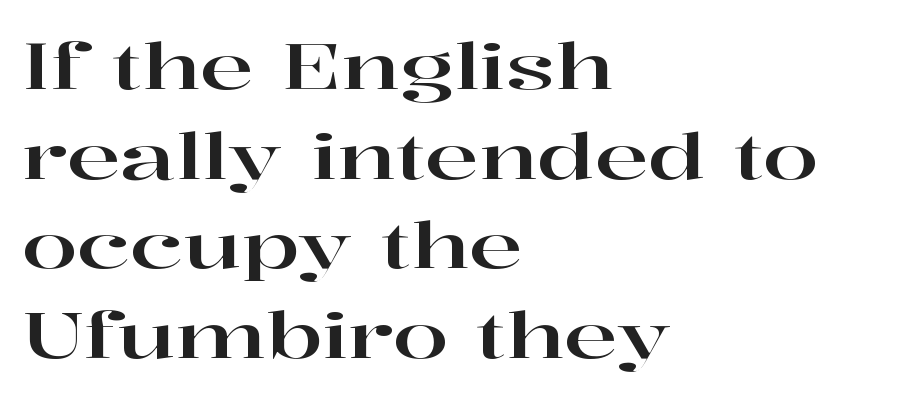
Short note: letters normally spaced. The lines sit at an ordinary, default distance from one another. Descender tails drop into unmarked territory. Caption: multi-line text, flush left, ragged right. Ascenders rise straight up at ninety degrees.
